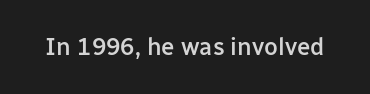
{"italic": "no", "bold": "semi", "underline": "no", "letter_spacing": "normal", "letter_spacing_em": 0.0, "glyph_px": 24}
